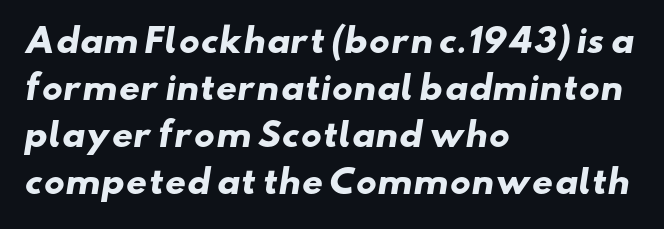
Q: Is the text bold? A: Yes.
Q: Is the typeface a serif or a sans-serif typeface? A: Sans-serif.
Q: Is the text underlined? A: No.
Q: How is the paragraph aligned? A: Left-aligned.
Q: Is the spacing between letters normal or unusually wide? A: Normal.
Q: Is the spacing between lines tight, normal or loose? A: Normal.
Q: Width (condensed, normal, or wide)? A: Wide.
Q: Stroke contrast? A: Low.
Q: x-height? A: Small.
Q: Monospaced? A: No.
